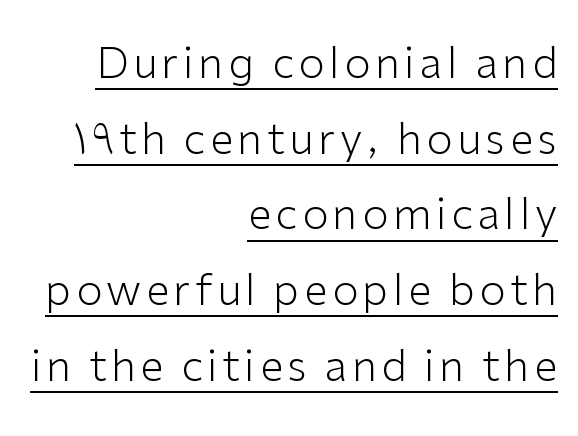
The image shows 43 px light sans-serif type, upright; set right-aligned, line spacing 1.76x, underlined; low stroke contrast and a medium x-height.
